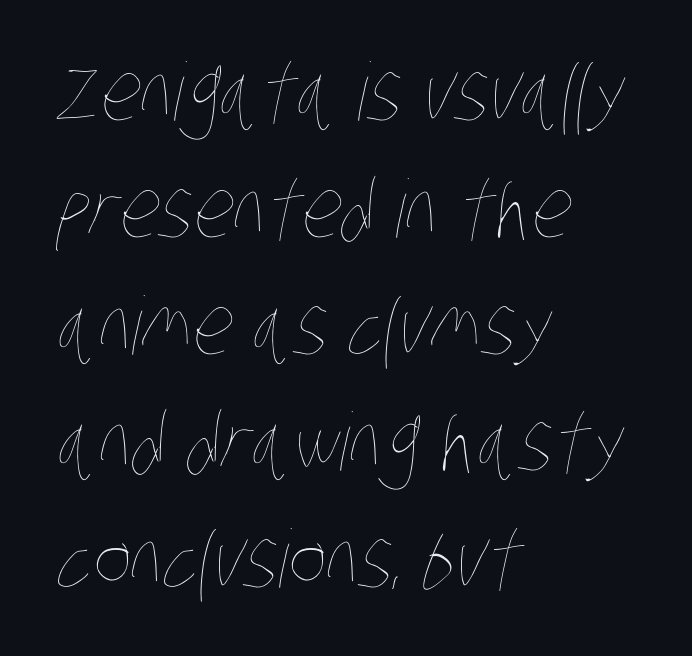
Q: Is the text bold? A: No.
Q: Is the text underlined? A: No.
Q: How is the paragraph aligned? A: Left-aligned.
Q: Is the spacing between letters normal or unusually wide? A: Normal.
Q: Is the spacing between lines tight, normal or loose? A: Normal.
Q: Width (condensed, normal, or wide)? A: Condensed.
Q: Stroke contrast? A: Low.
Q: x-height? A: Large.
Q: Monospaced? A: No.
